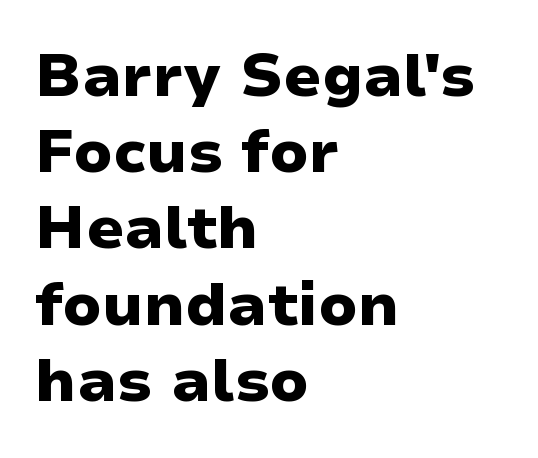
The line texture is even and compact thanks to regular tracking. The lines are quadded left. Designer's note — italics off, roman on. Notice how thick the strokes are: this is what a full bold looks like.
